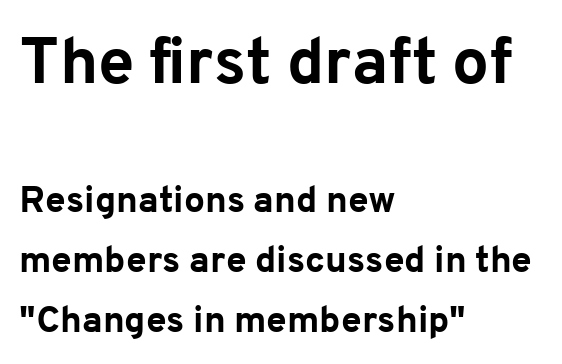
Casual observation: everything's shoved over to the left. The letters sit at their default tracking, neither squeezed nor spread. The passage shown stacks its lines at a standard gap. The designer gave the opening block more size than the closing block. Grotesque or geometric, the face here clearly has no serifs. Characters remain perfectly vertical along every line.
